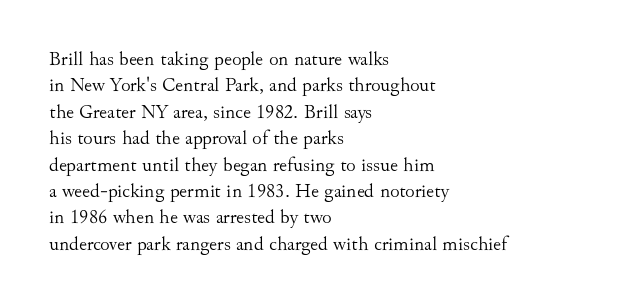
Characters remain perfectly vertical along every line. Rows of type keep a routine distance in the vertical direction. The face looks like a standard text weight, possibly lighter. Letter spacing: default. Each row of text sits above clean, open space.
